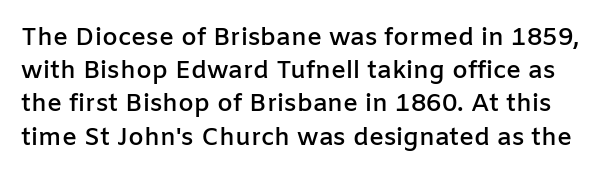
Q: Is the text bold? A: Semi-bold.
Q: Is the text italic (slanted)? A: No, it is upright.
Q: Is the text underlined? A: No.
Q: Is the spacing between letters normal or unusually wide? A: Normal.
Q: Is the spacing between lines tight, normal or loose? A: Normal.
